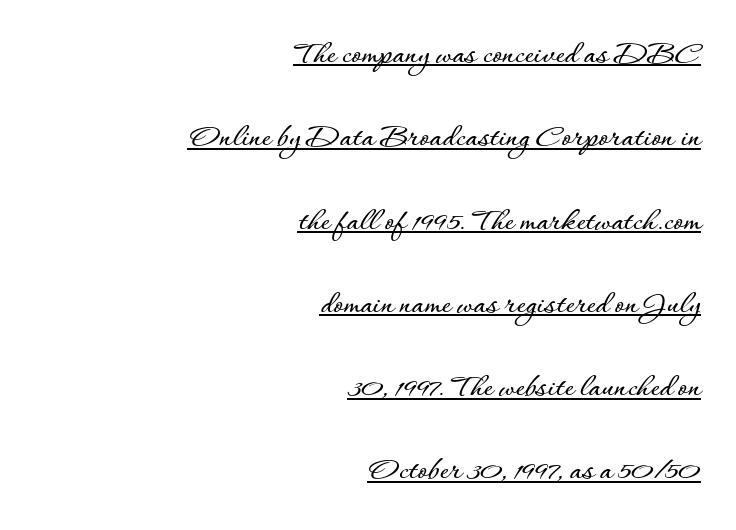
The image shows 34 px text type; set right-aligned, loose line spacing (2.45x), normal letter spacing, underlined; low stroke contrast and a small x-height.
